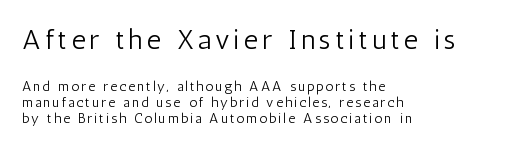
{"serif": "no", "italic": "no", "bold": "no", "weight": "light", "width": "condensed", "stroke_contrast": "low", "x_height": "medium", "monospaced": "no", "underline": "no", "align": "left", "line_spacing": "tight", "line_spacing_ratio": 1.15, "larger_block": "first", "size_ratio": 2.0, "glyph_px": 28}
